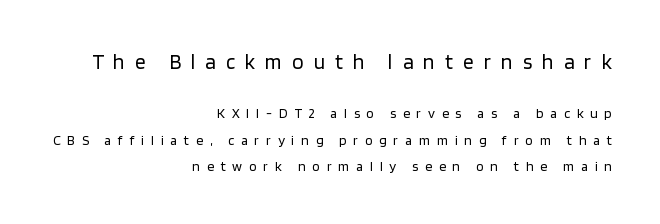
Q: Is the text bold? A: No.
Q: Is the text italic (slanted)? A: No, it is upright.
Q: Is the text underlined? A: No.
Q: How is the paragraph aligned? A: Right-aligned.
Q: Is the spacing between letters normal or unusually wide? A: Unusually wide.
Q: Which block of text is set in a larger size, the first (top) or the second (bottom)? A: The first (top) one.
